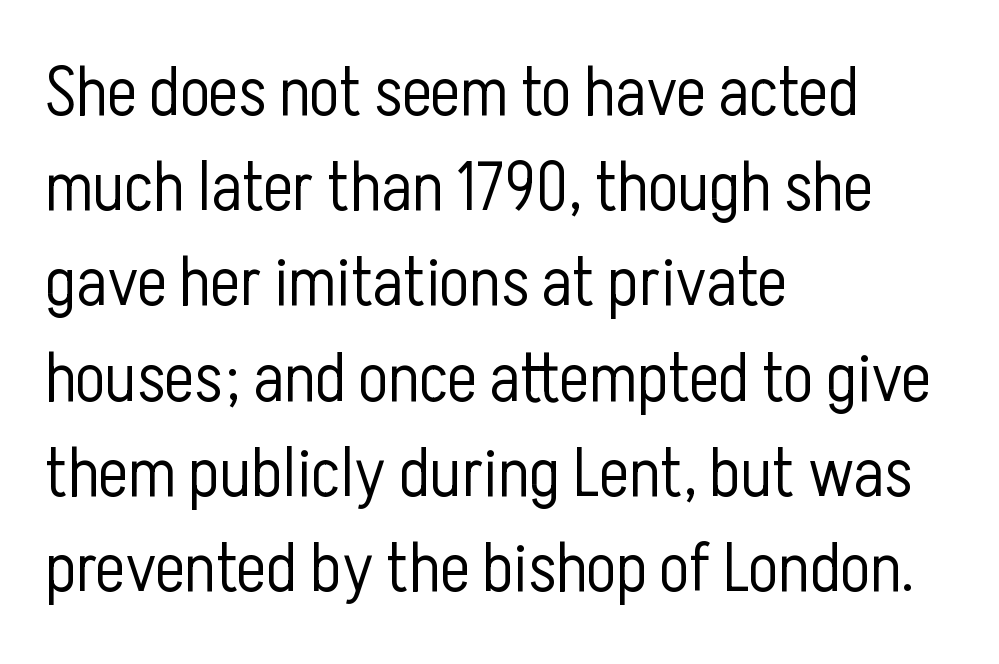
Q: Is the text bold? A: No.
Q: Is the text italic (slanted)? A: No, it is upright.
Q: Is the typeface a serif or a sans-serif typeface? A: Sans-serif.
Q: Is the text underlined? A: No.
Q: How is the paragraph aligned? A: Left-aligned.
Q: Is the spacing between letters normal or unusually wide? A: Normal.
Q: Is the spacing between lines tight, normal or loose? A: Normal.
Q: Width (condensed, normal, or wide)? A: Condensed.
Q: Stroke contrast? A: Low.
Q: x-height? A: Medium.
Q: Monospaced? A: No.
